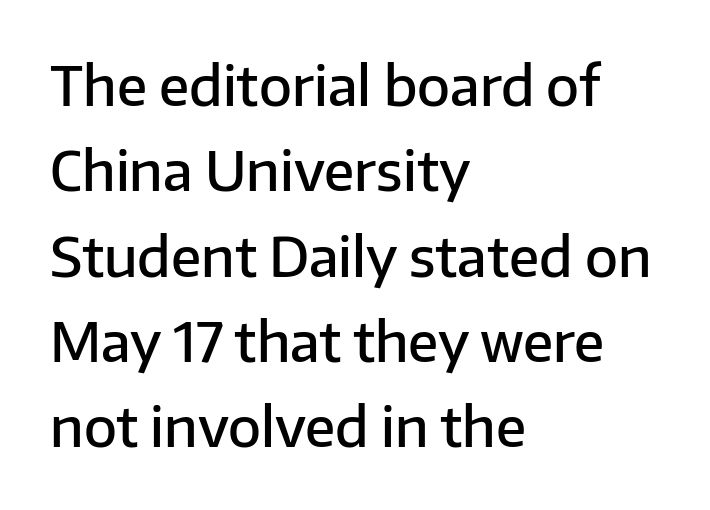
This is sans-serif lettering, the kind often seen on screens and signage. A bit beefed up — I'd call it semibold rather than bold. Does extra space separate the letters? No, they use regular spacing. Is this a fixed-width face? No — the glyphs have proportional, varying widths. Baseline-to-baseline distance is the conventional proportion of letter height.
